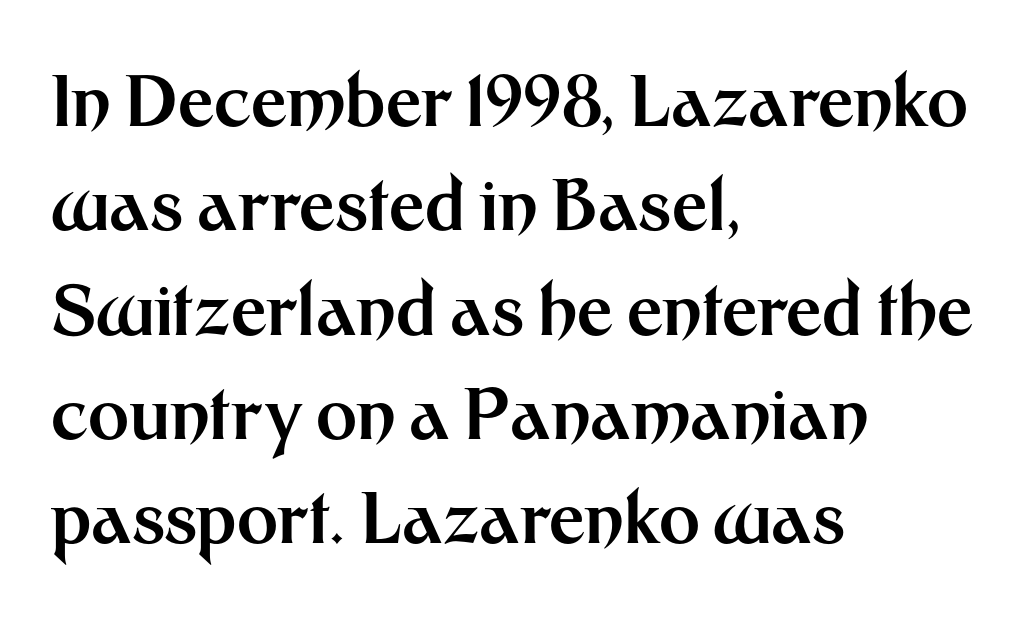
The image shows 70 px bold sans-serif type, upright; set left-aligned, normal line spacing (1.49x), normal letter spacing, not underlined; medium stroke contrast and a medium x-height.
